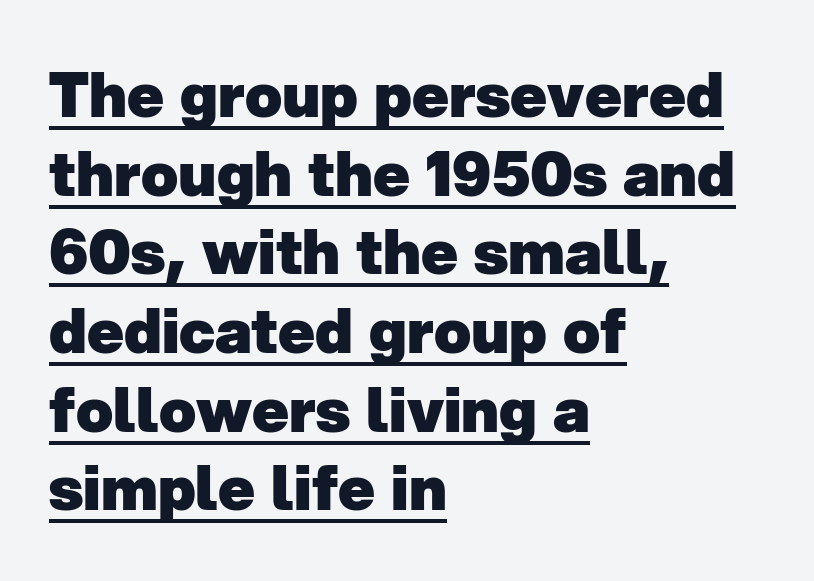
The image shows 61 px heavy sans-serif type; set left-aligned, normal line spacing (1.29x), normal letter spacing, underlined; low stroke contrast and a medium x-height.
